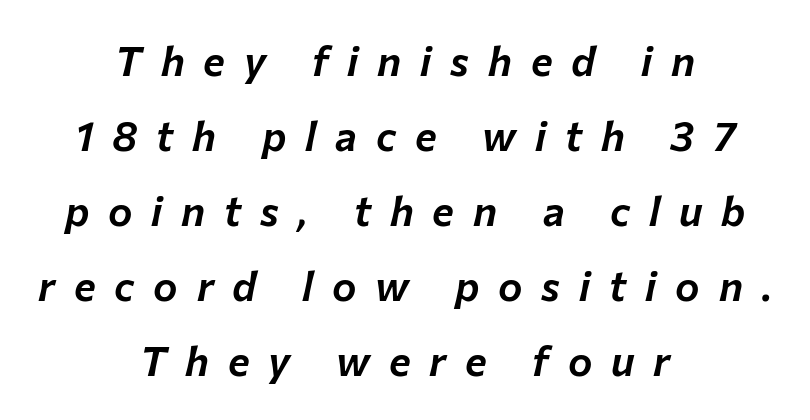
The image shows 41 px text type, italic (leaning right); set centered, line spacing 1.83x, unusually wide letter spacing (+0.46 em), not underlined; low stroke contrast and a medium x-height.
